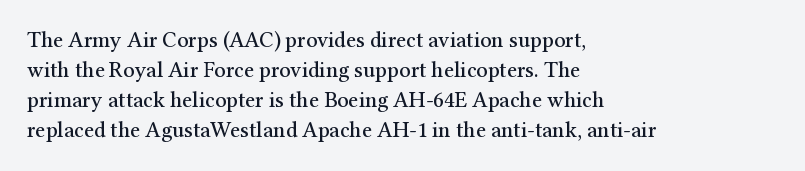
Q: Is the text italic (slanted)? A: No, it is upright.
Q: Is the text underlined? A: No.
Q: How is the paragraph aligned? A: Left-aligned.
Q: Is the spacing between letters normal or unusually wide? A: Normal.
Q: Is the spacing between lines tight, normal or loose? A: Normal.
